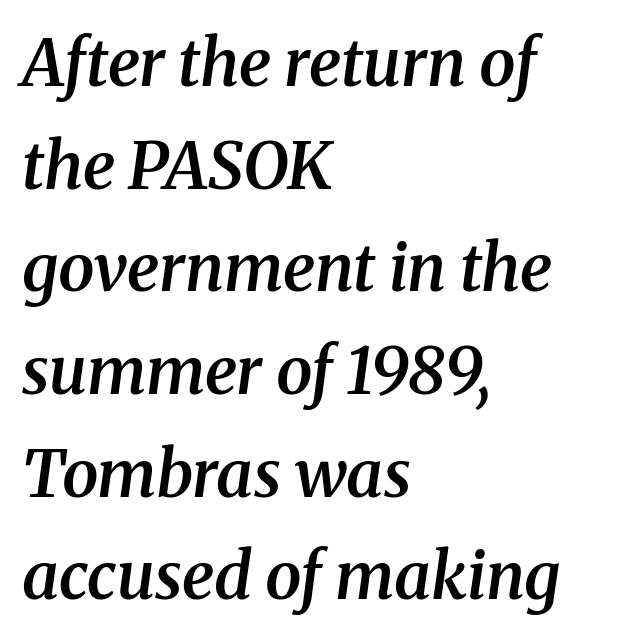
The image shows 65 px semibold serif type, italic (leaning right); set left-aligned, normal line spacing (1.58x), normal letter spacing, not underlined; medium stroke contrast and a medium x-height.
